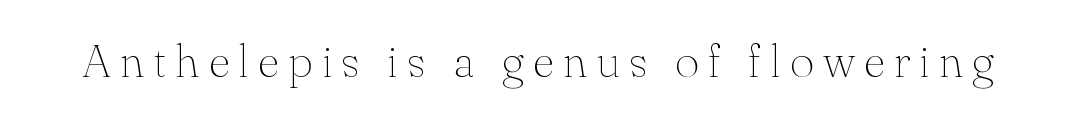
{"serif": "yes", "italic": "no", "bold": "no", "weight": "thin", "width": "normal", "stroke_contrast": "medium", "x_height": "small", "monospaced": "no", "underline": "no", "glyph_px": 47}
